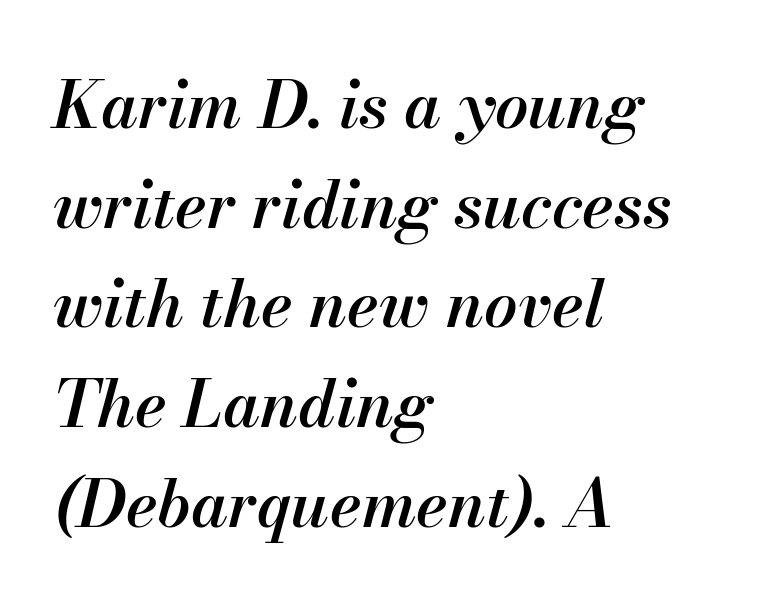
{"italic": "yes", "lean": "right", "slant_degrees": 13, "bold": "semi", "weight": "semibold", "width": "normal", "stroke_contrast": "medium", "x_height": "small", "monospaced": "no", "underline": "no", "align": "left", "line_spacing": "normal", "line_spacing_ratio": 1.51, "letter_spacing": "normal", "letter_spacing_em": 0.0, "glyph_px": 66}
